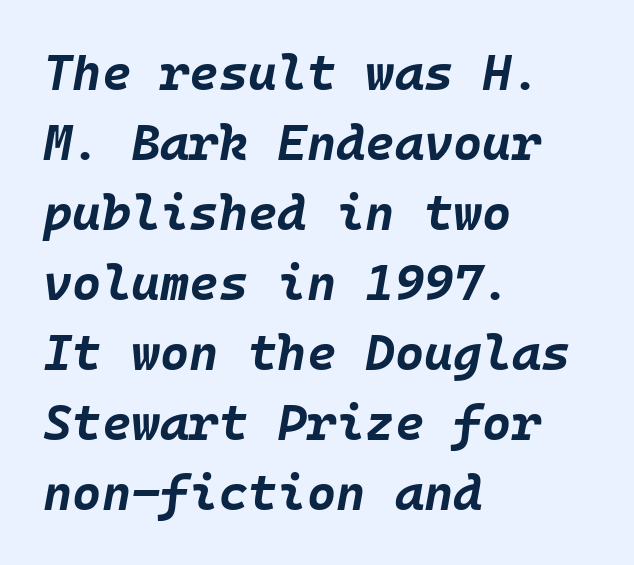
Q: Is the text bold? A: Yes.
Q: Is the text italic (slanted)? A: Yes, it leans right by about 10 degrees.
Q: Is the text underlined? A: No.
Q: How is the paragraph aligned? A: Left-aligned.
Q: Is the spacing between letters normal or unusually wide? A: Normal.
Q: Is the spacing between lines tight, normal or loose? A: Normal.
Q: Width (condensed, normal, or wide)? A: Normal.
Q: Stroke contrast? A: Low.
Q: x-height? A: Large.
